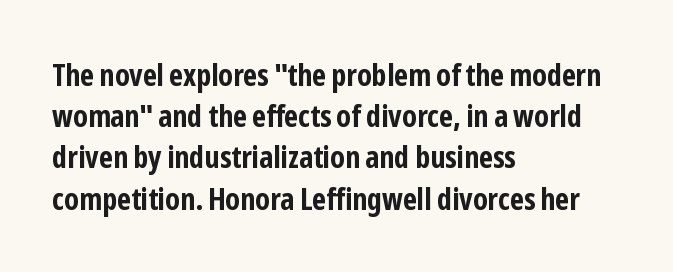
The setting favours the left margin, as ordinary paragraphs usually do. Observe the absence of serifs on each vertical stroke in this sample. You could call the tracking neutral — neither tight nor loose. Honestly, there is no underline to notice here at all.
